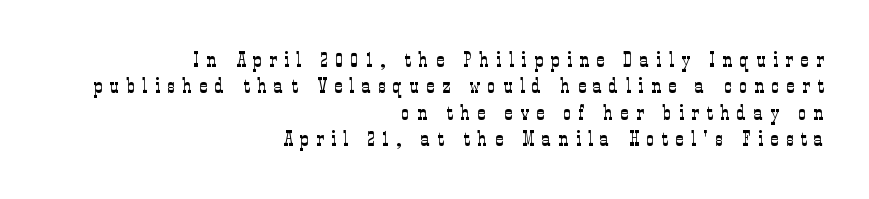
The image shows 21 px text type, upright; set right-aligned, normal line spacing (1.26x), unusually wide letter spacing (+0.37 em), not underlined.
